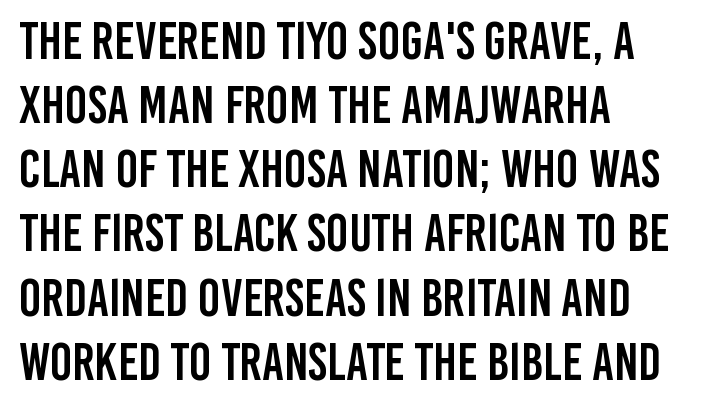
{"serif": "no", "italic": "no", "width": "condensed", "stroke_contrast": "low", "x_height": "large", "monospaced": "no", "underline": "no", "align": "left", "line_spacing_ratio": 1.21, "letter_spacing": "normal", "letter_spacing_em": 0.0, "glyph_px": 53}
